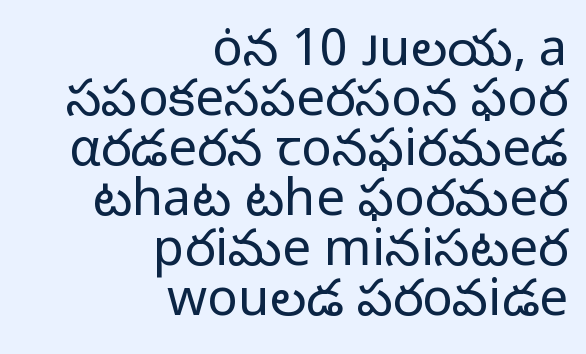
The image shows 51 px regular-weight sans-serif type, upright; set right-aligned, tight line spacing (0.98x), normal letter spacing, not underlined; low stroke contrast and a medium x-height.
